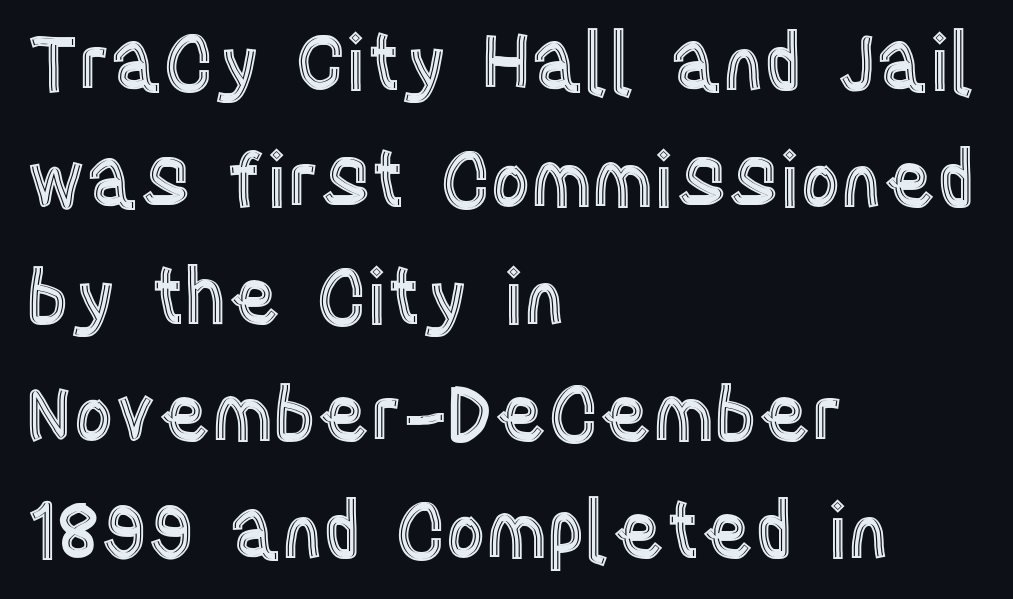
Q: Is the text italic (slanted)? A: No, it is upright.
Q: Is the text underlined? A: No.
Q: How is the paragraph aligned? A: Left-aligned.
Q: Is the spacing between letters normal or unusually wide? A: Normal.
Q: Is the spacing between lines tight, normal or loose? A: Normal.
Q: Width (condensed, normal, or wide)? A: Condensed.
Q: x-height? A: Large.
Q: Monospaced? A: No.
